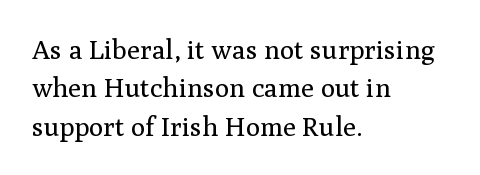
Q: Is the text bold? A: No.
Q: Is the text italic (slanted)? A: No, it is upright.
Q: Is the text underlined? A: No.
Q: How is the paragraph aligned? A: Left-aligned.
Q: Is the spacing between letters normal or unusually wide? A: Normal.
Q: Is the spacing between lines tight, normal or loose? A: Normal.
